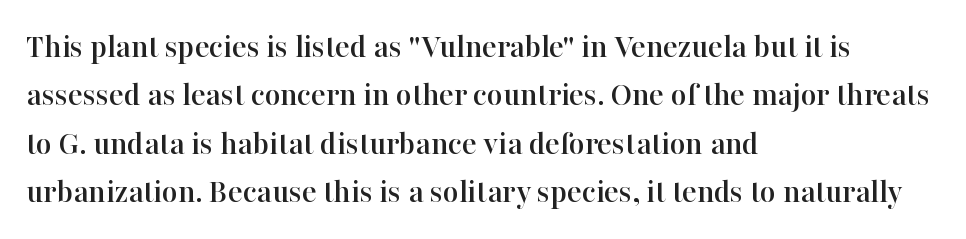
Q: Is the text italic (slanted)? A: No, it is upright.
Q: Is the typeface a serif or a sans-serif typeface? A: Serif.
Q: Is the text underlined? A: No.
Q: How is the paragraph aligned? A: Left-aligned.
Q: Is the spacing between letters normal or unusually wide? A: Normal.
Q: Is the spacing between lines tight, normal or loose? A: Normal.
Q: Width (condensed, normal, or wide)? A: Normal.
Q: Stroke contrast? A: High.
Q: x-height? A: Medium.
Q: Monospaced? A: No.
